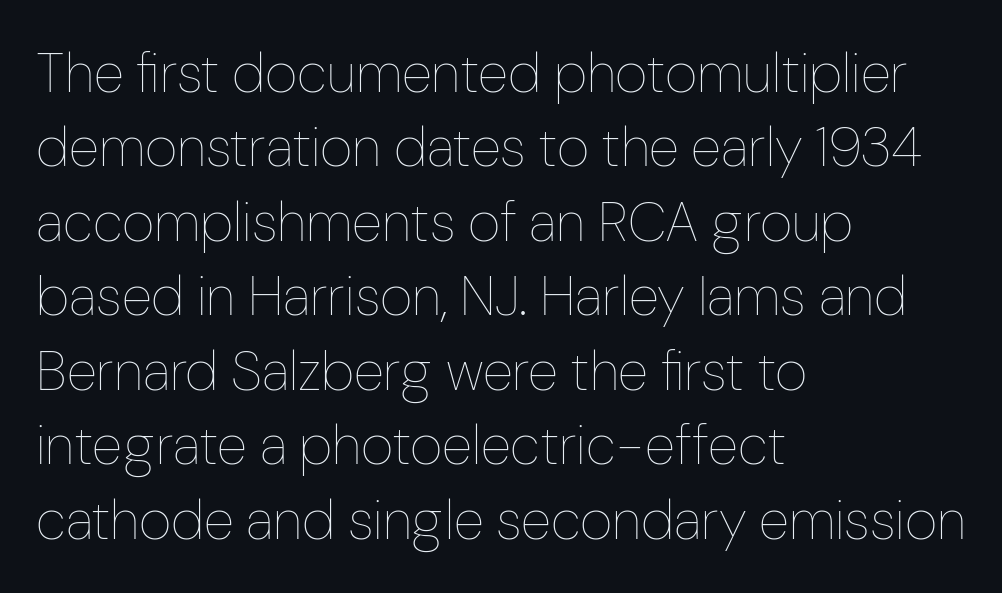
{"italic": "no", "bold": "no", "weight": "thin", "width": "condensed", "stroke_contrast": "low", "x_height": "medium", "monospaced": "no", "underline": "no", "align": "left", "line_spacing": "normal", "line_spacing_ratio": 1.33, "letter_spacing": "normal", "letter_spacing_em": 0.0, "glyph_px": 56}
